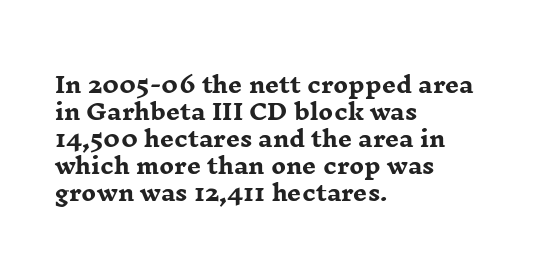
The setting favours the left margin, as ordinary paragraphs usually do. The strip under each line holds only bare page. Every letter is thick-stroked: bold, no question. In terms of posture, this sample is upright. Is the letter spacing exaggerated? No — it looks like the ordinary default.
